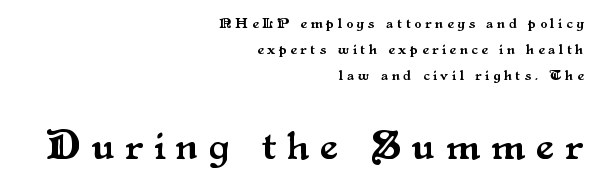
{"serif": "yes", "italic": "no", "width": "normal", "stroke_contrast": "medium", "x_height": "small", "monospaced": "no", "underline": "no", "align": "right", "line_spacing_ratio": 1.85, "letter_spacing": "wide", "letter_spacing_em": 0.28, "larger_block": "second", "size_ratio": 2.86, "glyph_px": 40}
